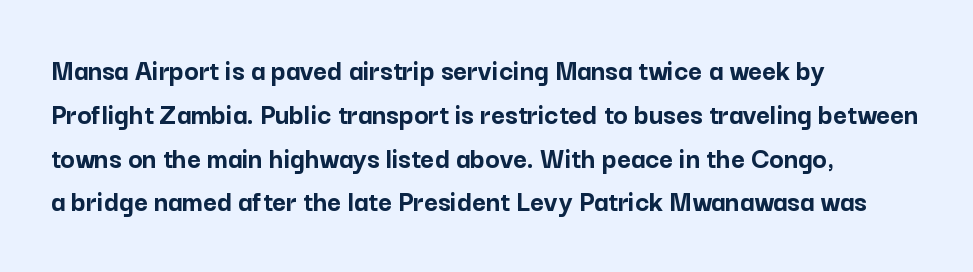
Think of a printed novel: that variable character pitch is what you see here. These lines keep a tight, regular rhythm from letter to letter. Left-aligned paragraph, ragged on the right. The gap between lines stays unmarked.
